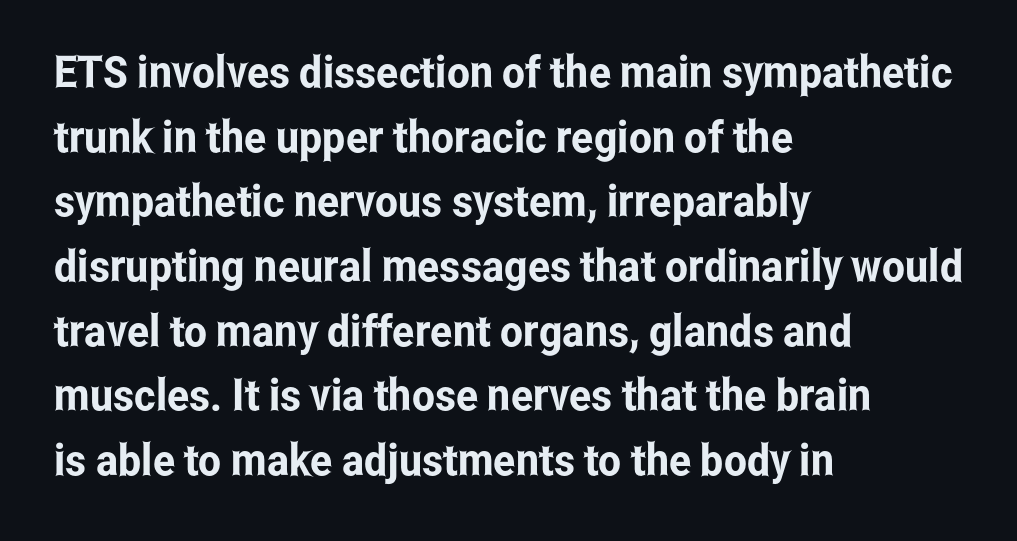
The image shows 44 px condensed sans-serif type, upright; set left-aligned, normal line spacing (1.47x), normal letter spacing, not underlined; low stroke contrast and a medium x-height.
